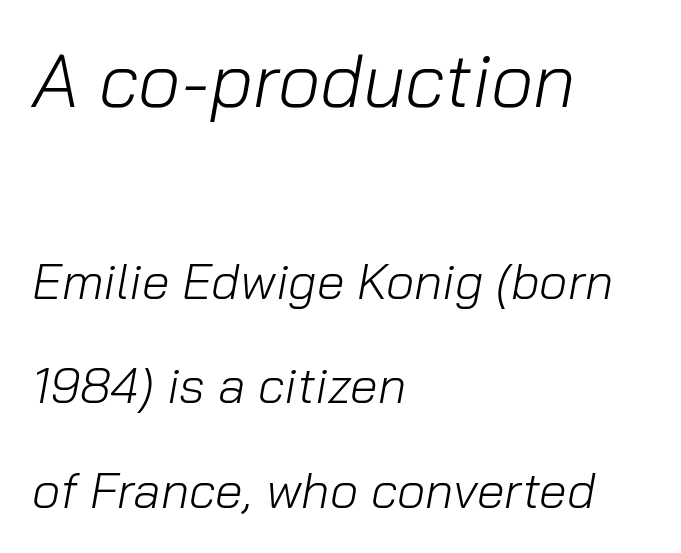
Decoration check: the copy has no underline. The passage shown leans; its letterforms are oblique. Successive baselines arrive slowly, with a big drop between each. Nothing heavy about these letters — not bold at all. Compare the two chunks: the upper has the greater cap height.
